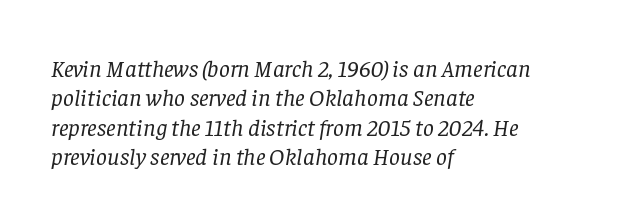
Q: Is the text bold? A: No.
Q: Is the text italic (slanted)? A: Yes, it leans right by about 8 degrees.
Q: Is the text underlined? A: No.
Q: How is the paragraph aligned? A: Left-aligned.
Q: Is the spacing between letters normal or unusually wide? A: Normal.
